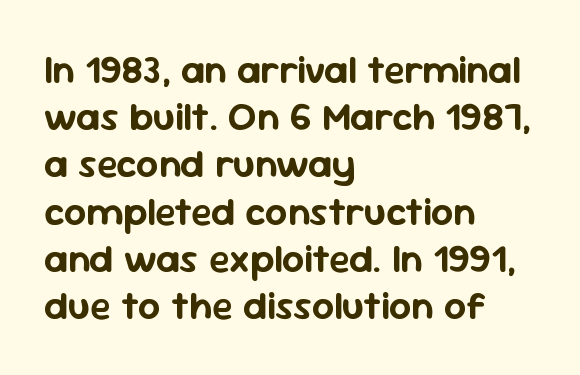
The image shows 39 px sans-serif type, upright; set left-aligned, line spacing 1.21x, normal letter spacing, not underlined; low stroke contrast and a medium x-height.
